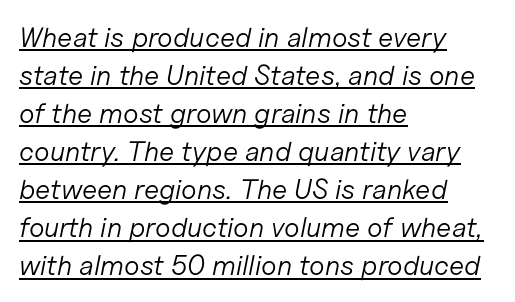
{"italic": "yes", "lean": "right", "slant_degrees": 11, "bold": "no", "weight": "light", "width": "normal", "stroke_contrast": "low", "x_height": "medium", "monospaced": "no", "underline": "yes", "align": "left", "line_spacing": "normal", "line_spacing_ratio": 1.36, "letter_spacing": "normal", "letter_spacing_em": 0.0, "glyph_px": 28}
